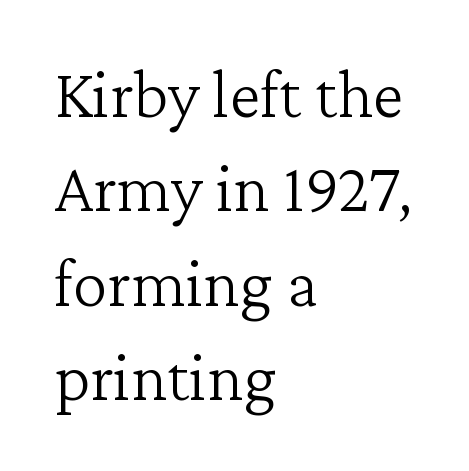
The typesetter chose a ragged-right arrangement here. Each row of text sits above clean, open space. Ink coverage per letter is moderate at most. Rows of type keep a routine distance in the vertical direction.
